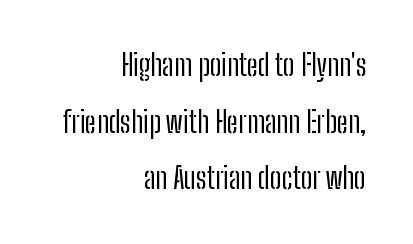
{"serif": "no", "italic": "no", "bold": "no", "weight": "regular", "width": "condensed", "stroke_contrast": "low", "x_height": "medium", "monospaced": "no", "underline": "no", "align": "right", "line_spacing": "loose", "line_spacing_ratio": 1.95, "letter_spacing": "normal", "letter_spacing_em": 0.0, "glyph_px": 29}
